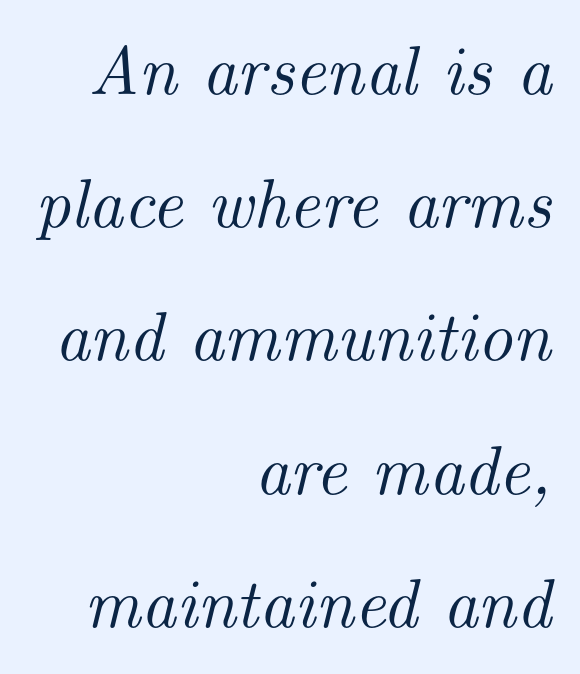
{"serif": "yes", "italic": "yes", "lean": "right", "slant_degrees": 14, "width": "normal", "stroke_contrast": "medium", "x_height": "small", "monospaced": "no", "underline": "no", "align": "right", "line_spacing": "loose", "line_spacing_ratio": 1.93, "letter_spacing": "normal", "letter_spacing_em": 0.0, "glyph_px": 69}
